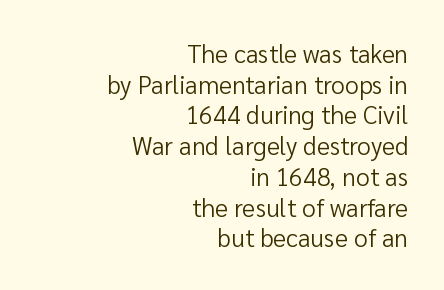
The typography opts for an upright posture over an oblique one. Is the letter spacing exaggerated? No — it looks like the ordinary default. If you drew a ruler down the right edge, every line would touch it. No chunkiness to these letters — they're not bold.
